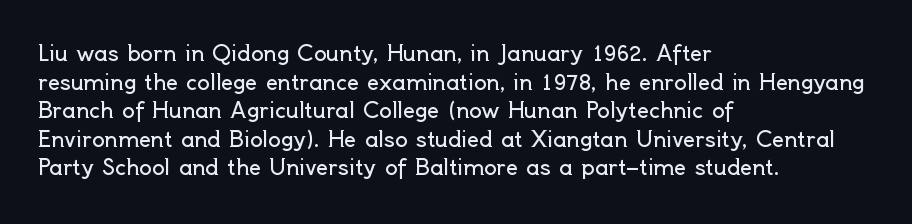
{"italic": "no", "bold": "no", "underline": "no", "align": "left", "line_spacing": "normal", "line_spacing_ratio": 1.36, "letter_spacing": "normal", "letter_spacing_em": 0.0, "glyph_px": 21}
